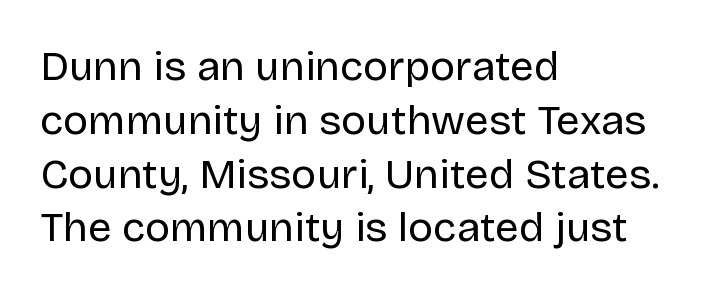
The setting favours the left margin, as ordinary paragraphs usually do. A typesetter would label this face a sans. The gaps between neighbouring characters are ordinary and unremarkable. Each stroke keeps to a modest, everyday thickness or less. Notice how the stems are strictly vertical — no italics here.
